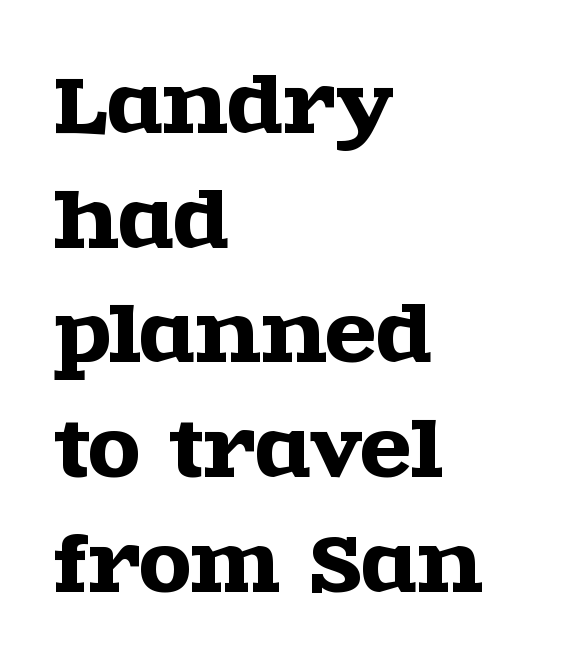
The image shows 75 px wide serif type, upright; set left-aligned, normal line spacing (1.53x), normal letter spacing, not underlined; a large x-height.
